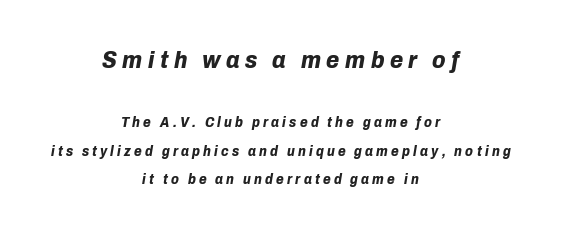
Q: Is the text bold? A: Yes.
Q: Is the text italic (slanted)? A: Yes, it leans right by about 10 degrees.
Q: Is the text underlined? A: No.
Q: How is the paragraph aligned? A: Centered.
Q: Is the spacing between letters normal or unusually wide? A: Unusually wide.
Q: Is the spacing between lines tight, normal or loose? A: Loose.
Q: Which block of text is set in a larger size, the first (top) or the second (bottom)? A: The first (top) one.
